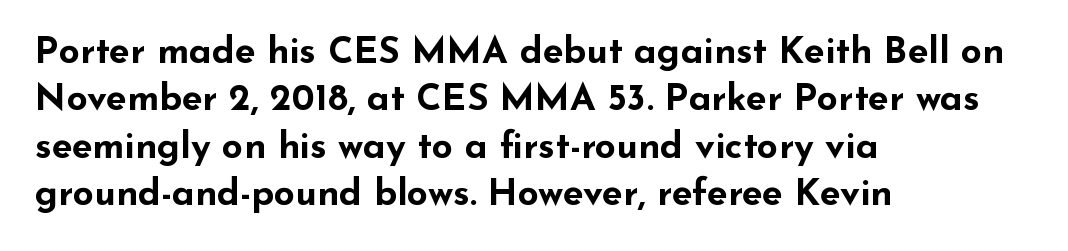
The paragraph shown leans on its left margin. This sample uses a sans-serif face. Descender tails drop into unmarked territory. It's the straight-up-and-down kind of type.
